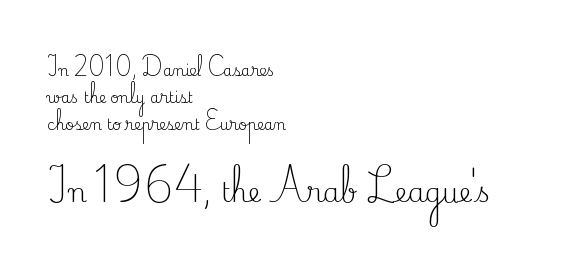
Is the type heavy? It reads as light-to-regular instead. The gap between lines stays unmarked. Tracking here is standard; glyphs follow each other at the usual distance. Note: smaller setting up top, larger setting below. Short and long lines alike share a common starting point at left. Designer's note — italics off, roman on.
